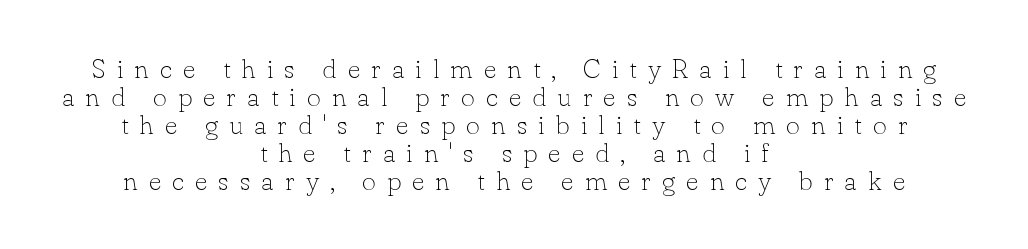
{"italic": "no", "bold": "no", "underline": "no", "align": "center", "line_spacing": "tight", "line_spacing_ratio": 1.04, "letter_spacing": "wide", "letter_spacing_em": 0.41, "glyph_px": 27}
